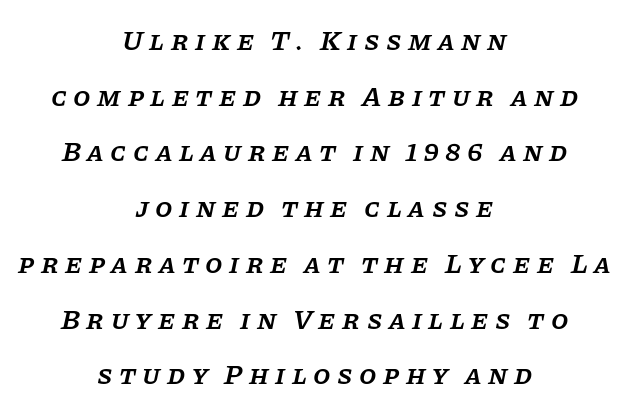
Leftover space on each line is divided equally before and after the words. A typesetter would call this proportional, since set widths differ per character. This sample trades compactness for vertical openness between lines. Bare-footed words on every line. Compared with typical body copy, the letter spacing here is much looser. The type family on display is of the serif kind.
